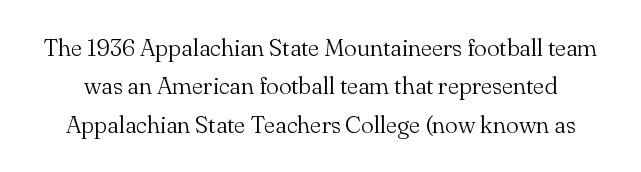
It's the straight-up-and-down kind of type. The space directly below the letters is spotless. Standard letterfit; no display-style spreading of the glyphs. The face looks like a standard text weight, possibly lighter. The line-height multiplier appears to be the usual default.
